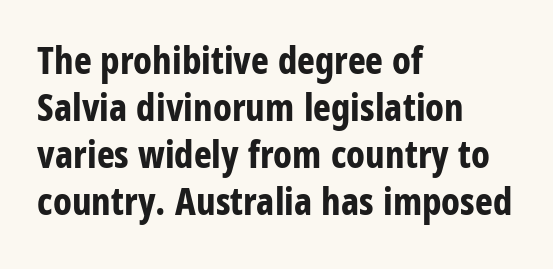
Look at the tracking — it's just the regular setting, nothing added. Does the weight exceed regular? Yes, all the way to bold. The baseline area is clear. Here the designer chose a conventional face with non-uniform glyph widths.
